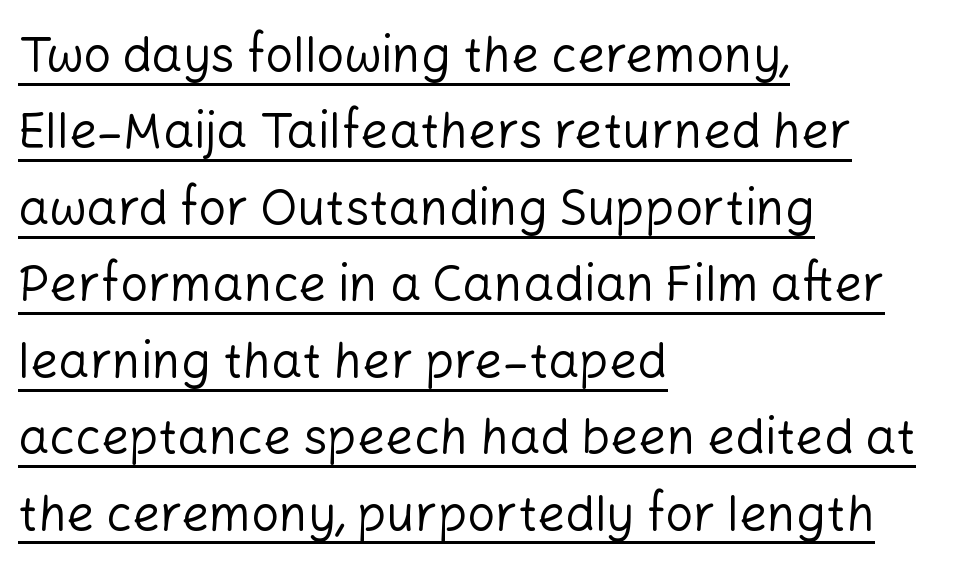
Heft: none added — not bold. Students, observe the line beneath the letters — that is underlining. Nothing unusual about the tracking: characters are spaced as the font intends. The block of text has a typical density, with ordinary space between rows. The ragged edge is on the right, which tells us the setting is flush left. The lettering stays uniformly vertical, giving the passage a roman look.
